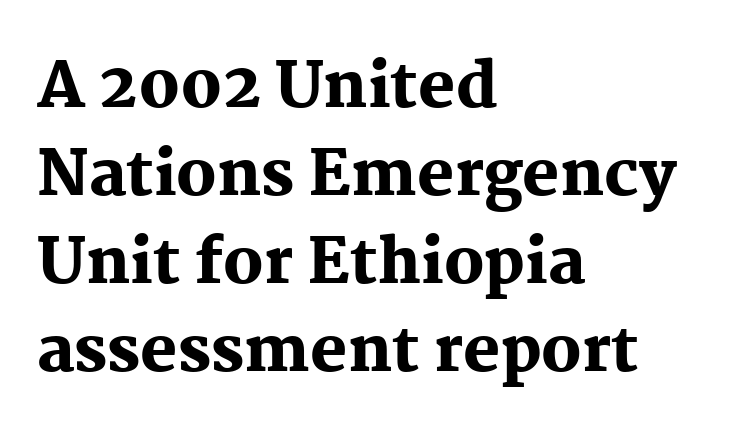
The passage shown is typed in a proportional face where columns would drift. Old-style or modern, the face here clearly has serifs. Horizontal alignment here is leftward, the default for most running prose. Each new line begins a customary step beneath the previous one. The glyphs are unaccompanied by any horizontal stroke below them. The sample has been set heavy, in full bold.
